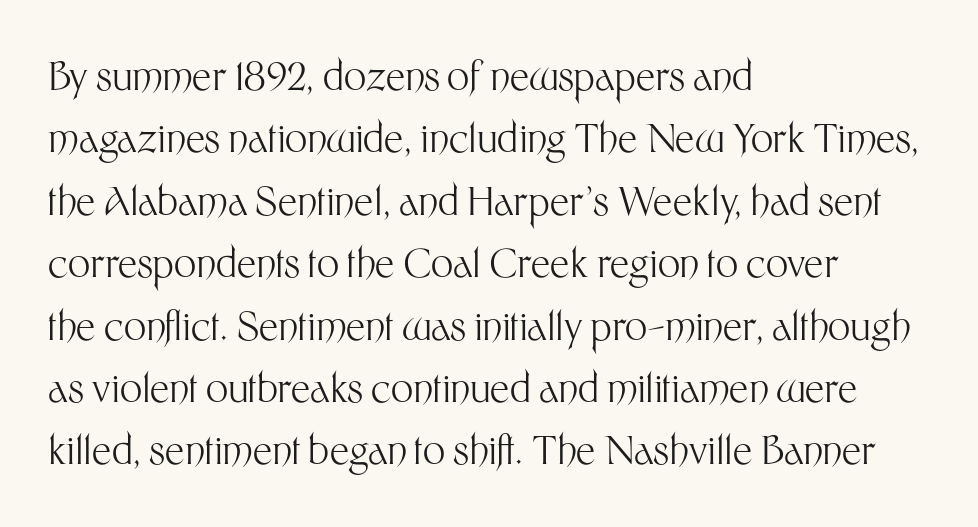
Q: Is the text bold? A: No.
Q: Is the text italic (slanted)? A: No, it is upright.
Q: Is the typeface a serif or a sans-serif typeface? A: Sans-serif.
Q: Is the text underlined? A: No.
Q: How is the paragraph aligned? A: Left-aligned.
Q: Is the spacing between letters normal or unusually wide? A: Normal.
Q: Is the spacing between lines tight, normal or loose? A: Normal.
Q: Width (condensed, normal, or wide)? A: Normal.
Q: Stroke contrast? A: Medium.
Q: x-height? A: Medium.
Q: Monospaced? A: No.
